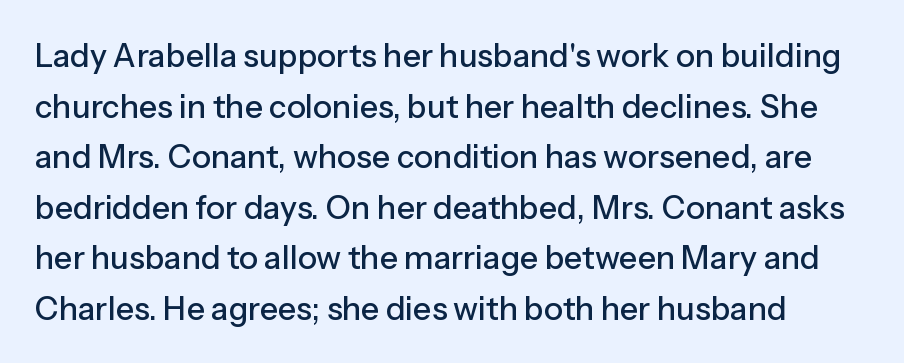
Type style note: lacks serifs. These lines were composed using upright roman letters. The face used here is proportionally spaced, like ordinary book or web type. These lines keep a tight, regular rhythm from letter to letter.
